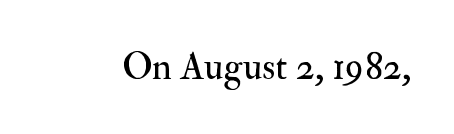
What kind of face is this? One with serifs. Clear beneath every line of the passage. No extra ink here — the face is not bold. Vertical strokes here are truly vertical.
